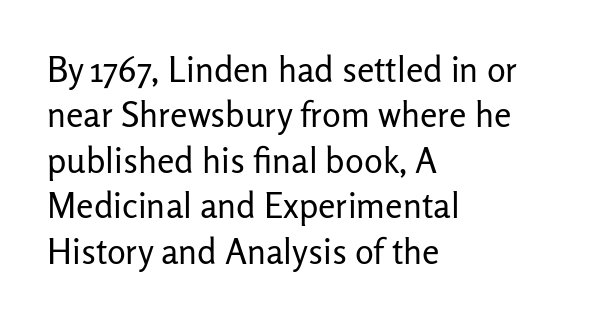
Q: Is the text bold? A: No.
Q: Is the text italic (slanted)? A: No, it is upright.
Q: Is the typeface a serif or a sans-serif typeface? A: Sans-serif.
Q: Is the text underlined? A: No.
Q: How is the paragraph aligned? A: Left-aligned.
Q: Is the spacing between letters normal or unusually wide? A: Normal.
Q: Is the spacing between lines tight, normal or loose? A: Normal.
Q: Width (condensed, normal, or wide)? A: Normal.
Q: Stroke contrast? A: Low.
Q: x-height? A: Medium.
Q: Monospaced? A: No.
